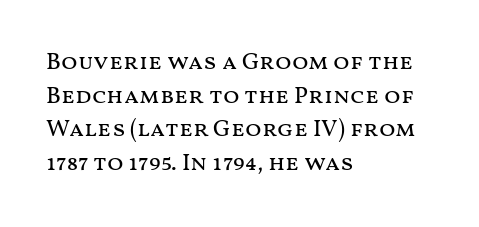
Does the copy run flush right? No — it runs flush left. Does extra space separate the letters? No, they use regular spacing. The letters look calm and open, with moderate or lighter stems. Beneath every word, the page is bare. Normally led — the rows are evenly, conventionally spaced.
